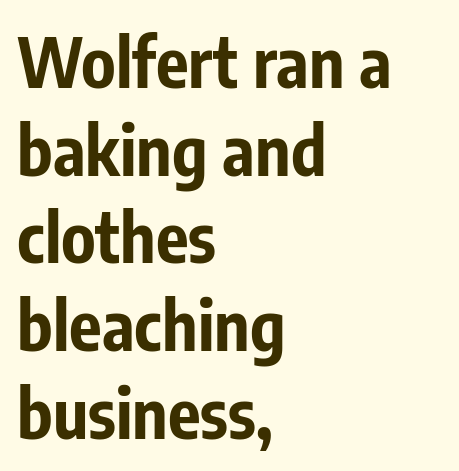
Designer's note — italics off, roman on. In terms of leading, this rendering sits right in the middle. Nobody drew a line under any word here. Typographically, this falls in the sans-serif category. Reading down the block, your eye returns to a fixed left position each line.
